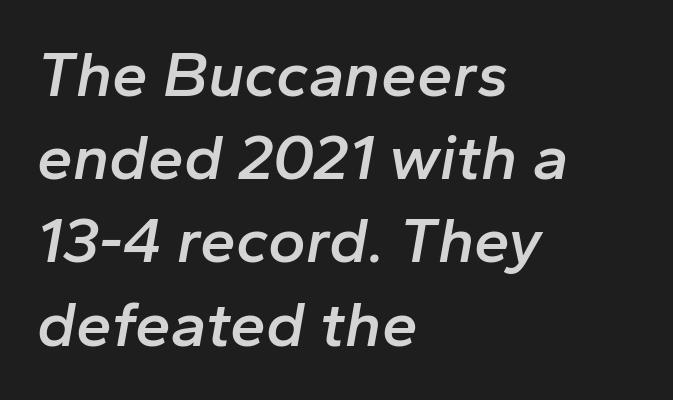
The specimen reads as italic at a glance. The passage shown has conventional tracking throughout. Summary of vertical rhythm: regular, with standard interline spacing. Does the weight exceed regular? Yes, but only to semibold. The area under the type is left untouched. Alignment: flush left.
